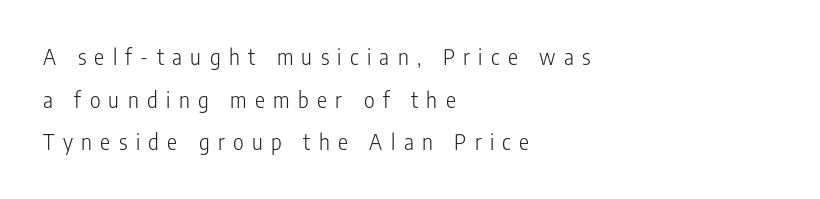
Here the glyphs are tracked loosely, breaking word shapes into spaced letters. Is the type heavy? It reads as light-to-regular instead. Does the copy run flush right? No — it runs flush left. Does the lettering tilt? It doesn't — this is upright. Check the space under the baseline: it is left empty. Successive baselines arrive slowly, with a big drop between each.
